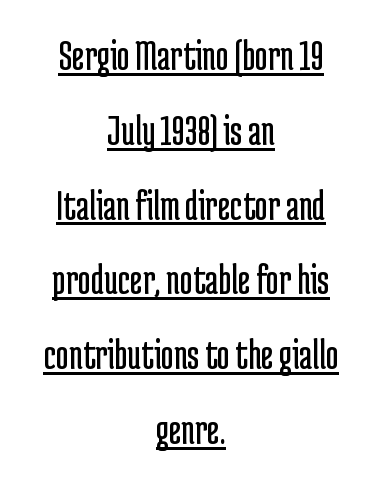
{"serif": "no", "italic": "no", "bold": "no", "weight": "regular", "width": "condensed", "stroke_contrast": "low", "x_height": "medium", "monospaced": "no", "underline": "yes", "align": "center", "line_spacing": "normal", "line_spacing_ratio": 1.7, "letter_spacing": "normal", "letter_spacing_em": 0.0, "glyph_px": 44}
